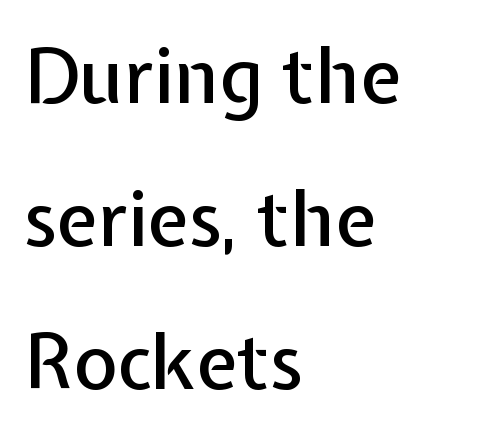
The font family rendered here belongs to the sans-serif group. Characters follow at the spacing the type designer built in. Short and long lines alike share a common starting point at left. Clear beneath every line of the passage. Italic: no, the glyphs are upright roman. The letters advance in unequal steps, a hallmark of proportional type.
